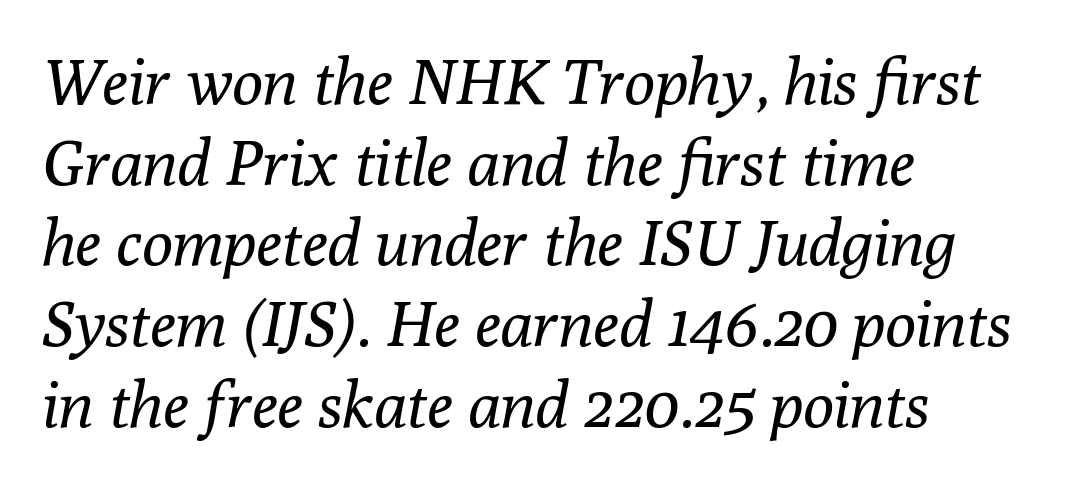
{"serif": "yes", "italic": "yes", "lean": "right", "slant_degrees": 10, "bold": "no", "weight": "regular", "width": "normal", "stroke_contrast": "low", "x_height": "medium", "monospaced": "no", "underline": "no", "align": "left", "line_spacing": "normal", "line_spacing_ratio": 1.26, "letter_spacing": "normal", "letter_spacing_em": 0.0, "glyph_px": 64}
